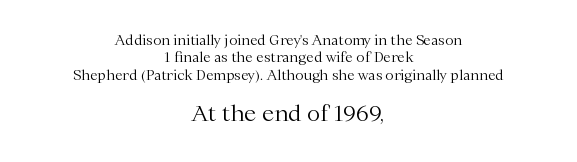
Q: Is the text bold? A: No.
Q: Is the text italic (slanted)? A: No, it is upright.
Q: Is the text underlined? A: No.
Q: How is the paragraph aligned? A: Centered.
Q: Is the spacing between letters normal or unusually wide? A: Normal.
Q: Is the spacing between lines tight, normal or loose? A: Normal.
Q: Which block of text is set in a larger size, the first (top) or the second (bottom)? A: The second (bottom) one.
